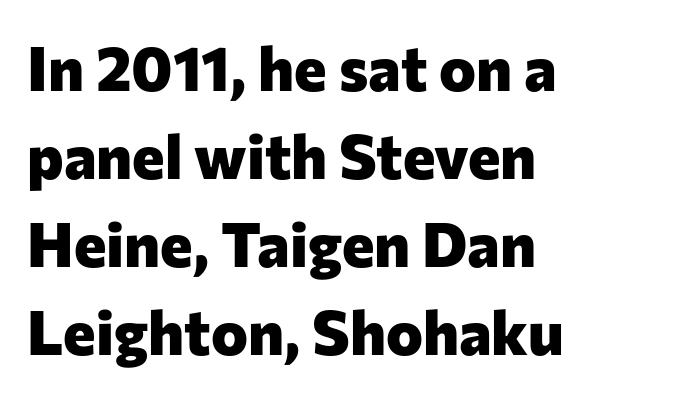
The image shows 62 px heavy sans-serif type, upright; set left-aligned, normal line spacing (1.42x), normal letter spacing, not underlined; low stroke contrast and a medium x-height.
